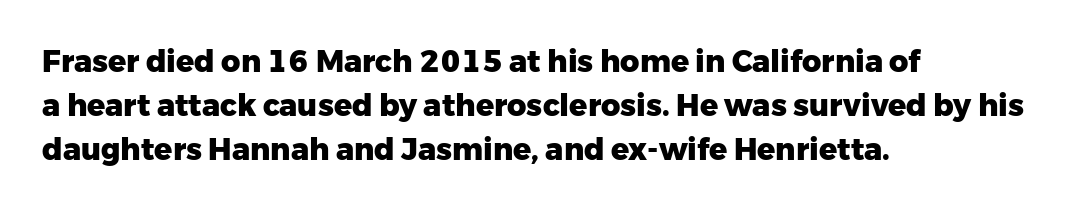
{"serif": "no", "italic": "no", "bold": "yes", "weight": "heavy", "width": "normal", "stroke_contrast": "low", "x_height": "medium", "monospaced": "no", "underline": "no", "align": "left", "line_spacing": "normal", "line_spacing_ratio": 1.47, "letter_spacing": "normal", "letter_spacing_em": 0.0, "glyph_px": 30}
